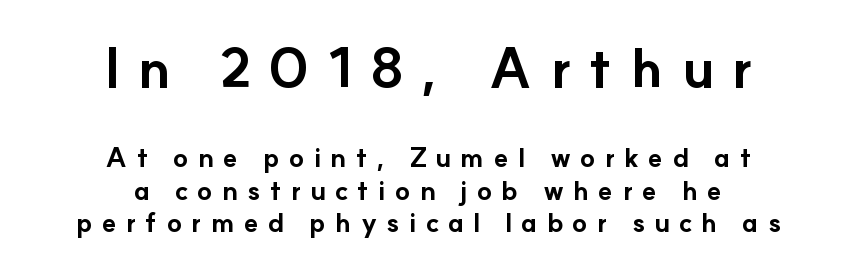
Q: Is the text bold? A: Yes.
Q: Is the text italic (slanted)? A: No, it is upright.
Q: Is the typeface a serif or a sans-serif typeface? A: Sans-serif.
Q: Is the text underlined? A: No.
Q: How is the paragraph aligned? A: Centered.
Q: Is the spacing between letters normal or unusually wide? A: Unusually wide.
Q: Which block of text is set in a larger size, the first (top) or the second (bottom)? A: The first (top) one.
Q: Width (condensed, normal, or wide)? A: Normal.
Q: Stroke contrast? A: Low.
Q: x-height? A: Small.
Q: Monospaced? A: No.
